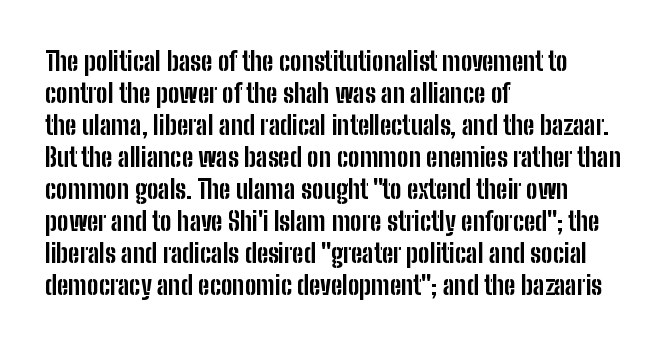
{"italic": "no", "bold": "yes", "underline": "no", "align": "left", "line_spacing_ratio": 1.23, "letter_spacing": "normal", "letter_spacing_em": 0.0, "glyph_px": 26}
